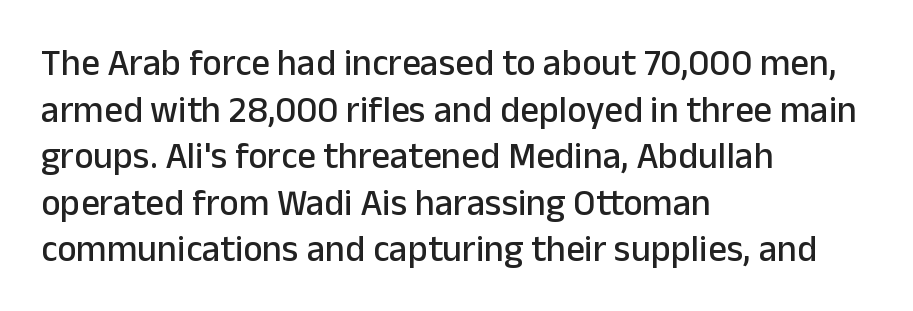
{"serif": "no", "italic": "no", "width": "normal", "stroke_contrast": "low", "x_height": "medium", "monospaced": "no", "underline": "no", "align": "left", "line_spacing": "normal", "line_spacing_ratio": 1.26, "letter_spacing": "normal", "letter_spacing_em": 0.0, "glyph_px": 37}
